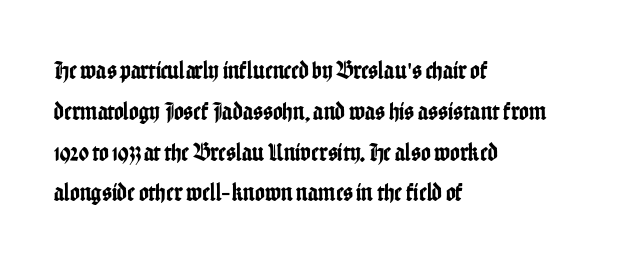
{"italic": "no", "underline": "no", "align": "left", "line_spacing": "normal", "line_spacing_ratio": 1.57, "letter_spacing": "normal", "letter_spacing_em": 0.0, "glyph_px": 26}
